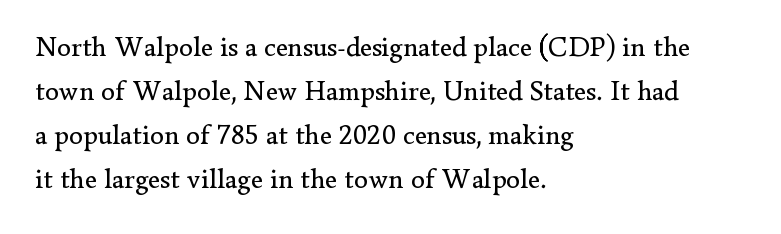
The image shows 28 px regular-weight serif type, upright; set left-aligned, normal line spacing (1.57x), normal letter spacing, not underlined; low stroke contrast and a small x-height.
